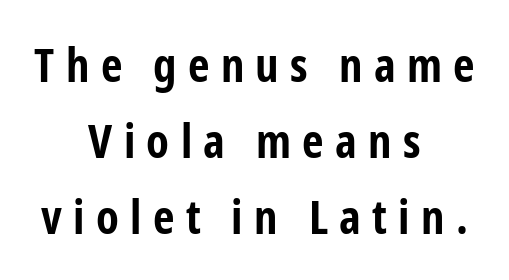
{"serif": "no", "italic": "no", "bold": "yes", "weight": "bold", "width": "condensed", "stroke_contrast": "low", "x_height": "medium", "monospaced": "no", "underline": "no", "align": "center", "line_spacing": "normal", "line_spacing_ratio": 1.62, "letter_spacing": "wide", "letter_spacing_em": 0.24, "glyph_px": 47}
